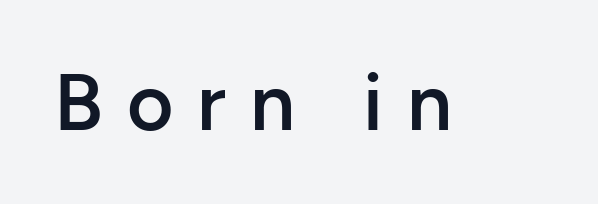
Honestly, there is no underline to notice here at all. Spacing between characters has been opened up far beyond the box default. The passage shown is typed in a proportional face where columns would drift. Grotesque or geometric, the face here clearly has no serifs. Stems and bowls a touch heavier than normal — semibold. The font's upright variant was chosen for this text.
